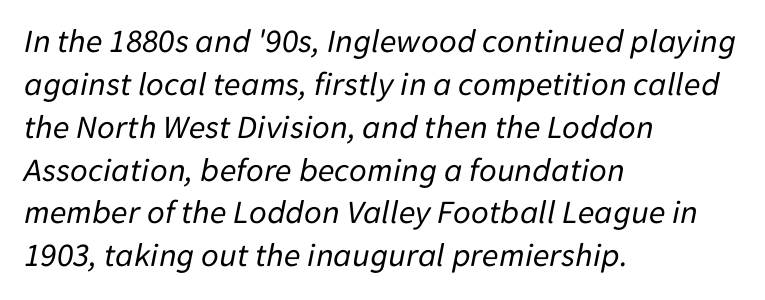
Q: Is the text bold? A: No.
Q: Is the text italic (slanted)? A: Yes, it leans right by about 11 degrees.
Q: Is the text underlined? A: No.
Q: How is the paragraph aligned? A: Left-aligned.
Q: Is the spacing between letters normal or unusually wide? A: Normal.
Q: Is the spacing between lines tight, normal or loose? A: Normal.
Q: Width (condensed, normal, or wide)? A: Normal.
Q: Stroke contrast? A: Low.
Q: x-height? A: Medium.
Q: Monospaced? A: No.
